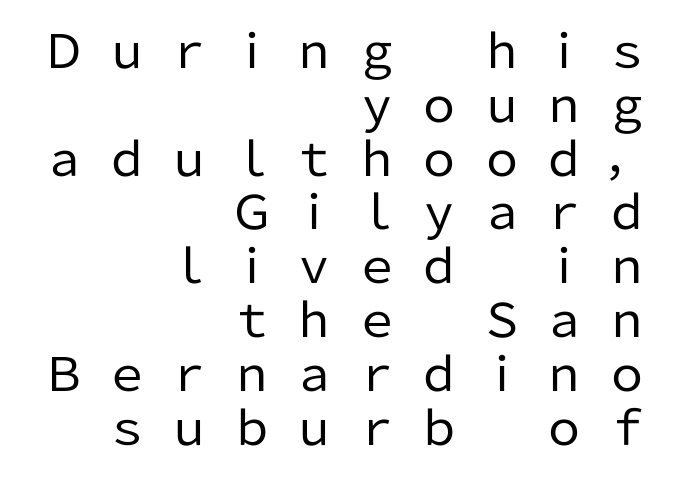
Q: Is the text bold? A: No.
Q: Is the text italic (slanted)? A: No, it is upright.
Q: Is the typeface a serif or a sans-serif typeface? A: Sans-serif.
Q: Is the text underlined? A: No.
Q: How is the paragraph aligned? A: Right-aligned.
Q: Is the spacing between letters normal or unusually wide? A: Unusually wide.
Q: Width (condensed, normal, or wide)? A: Normal.
Q: Stroke contrast? A: Low.
Q: x-height? A: Medium.
Q: Monospaced? A: No.
